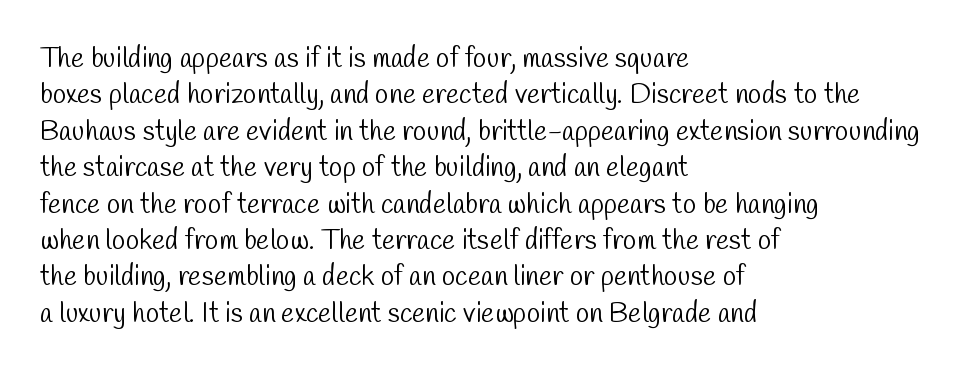
Q: Is the text bold? A: No.
Q: Is the typeface a serif or a sans-serif typeface? A: Sans-serif.
Q: Is the text underlined? A: No.
Q: How is the paragraph aligned? A: Left-aligned.
Q: Is the spacing between letters normal or unusually wide? A: Normal.
Q: Is the spacing between lines tight, normal or loose? A: Normal.
Q: Width (condensed, normal, or wide)? A: Condensed.
Q: Stroke contrast? A: Low.
Q: x-height? A: Medium.
Q: Monospaced? A: No.
